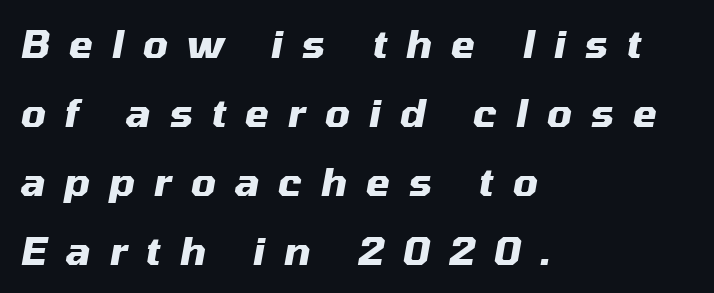
The image shows 39 px heavy type, italic (leaning right); set left-aligned, line spacing 1.77x, unusually wide letter spacing (+0.48 em), not underlined; medium stroke contrast and a medium x-height.
